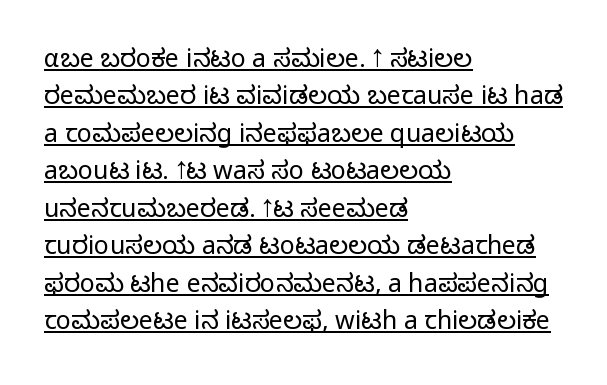
Tracking value appears to be zero — textbook default spacing. Regular leading. Descenders here cross a horizontal rule under the line. Is the block centered? No — it sits flush against the left margin. Vertical strokes here are truly vertical.
